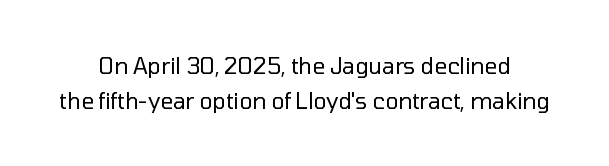
Q: Is the text bold? A: No.
Q: Is the text italic (slanted)? A: No, it is upright.
Q: Is the text underlined? A: No.
Q: Is the spacing between letters normal or unusually wide? A: Normal.
Q: Is the spacing between lines tight, normal or loose? A: Normal.
